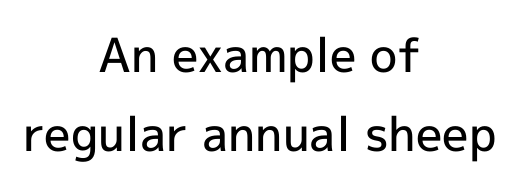
{"serif": "no", "italic": "no", "bold": "semi", "weight": "semibold", "width": "normal", "x_height": "medium", "monospaced": "no", "underline": "no", "align": "center", "line_spacing": "normal", "line_spacing_ratio": 1.68, "letter_spacing": "normal", "letter_spacing_em": 0.0, "glyph_px": 47}
